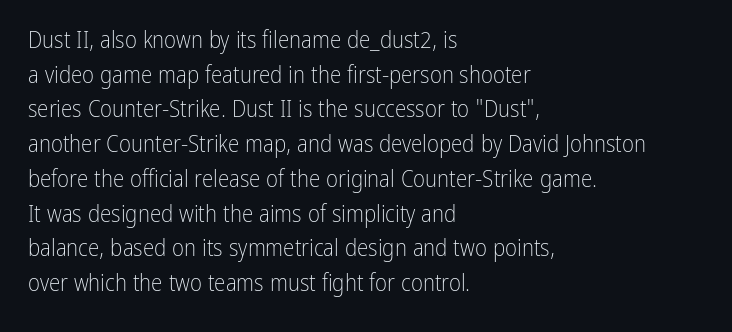
Vertical strokes here are truly vertical. Is the block centered? No — it sits flush against the left margin. Standard letterfit; no display-style spreading of the glyphs. This is not heavy type; no bold has been used.
